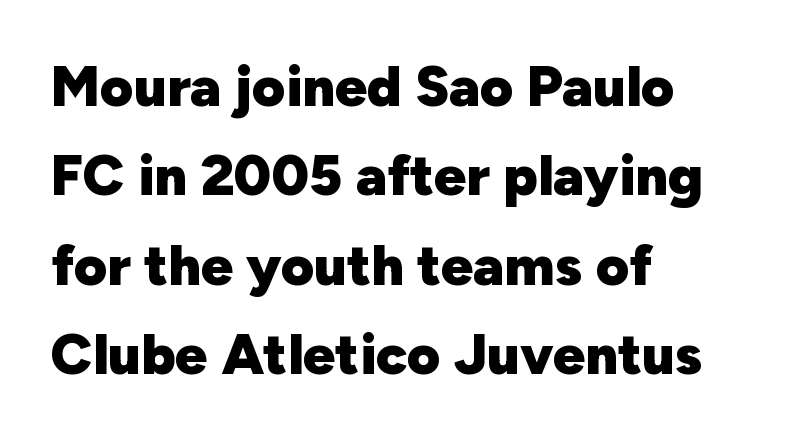
Italic? Not at all — the glyphs are vertical. Students, this is bold: see how much ink each stroke carries. Letterform terminals end flat and unadorned throughout the passage. How are the letters spaced? Ordinarily, with no added tracking.
